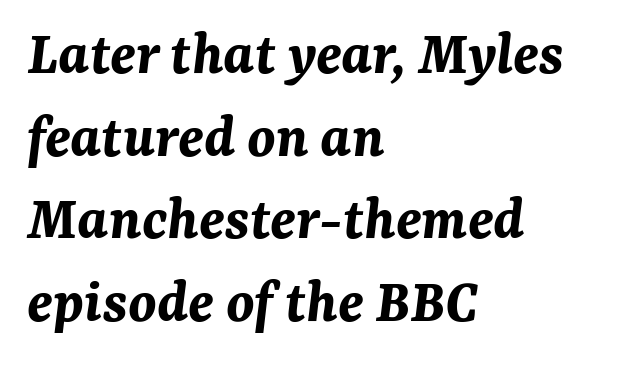
Q: Is the text bold? A: Yes.
Q: Is the text italic (slanted)? A: Yes, it leans right by about 7 degrees.
Q: Is the text underlined? A: No.
Q: How is the paragraph aligned? A: Left-aligned.
Q: Is the spacing between letters normal or unusually wide? A: Normal.
Q: Is the spacing between lines tight, normal or loose? A: Normal.
Q: Width (condensed, normal, or wide)? A: Normal.
Q: Stroke contrast? A: Medium.
Q: x-height? A: Medium.
Q: Monospaced? A: No.
